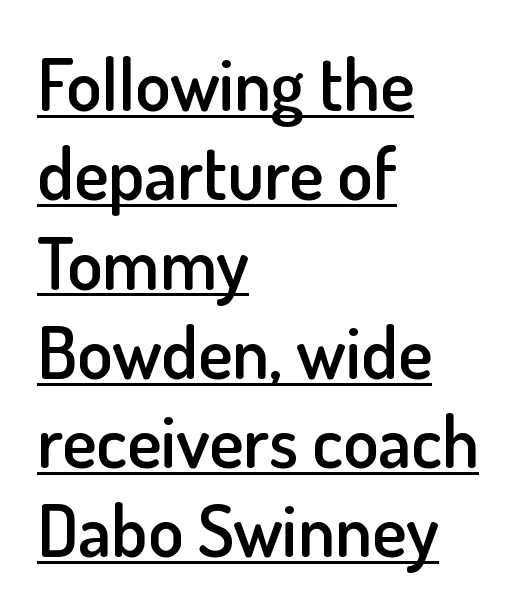
{"serif": "no", "italic": "no", "bold": "semi", "weight": "semibold", "width": "normal", "stroke_contrast": "low", "x_height": "small", "monospaced": "no", "underline": "yes", "align": "left", "line_spacing_ratio": 1.24, "letter_spacing": "normal", "letter_spacing_em": 0.0, "glyph_px": 72}
